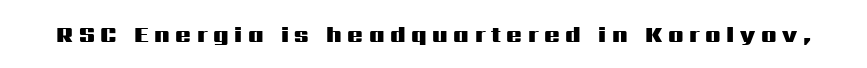
Q: Is the text bold? A: Yes.
Q: Is the text italic (slanted)? A: No, it is upright.
Q: Is the text underlined? A: No.
Q: Is the spacing between letters normal or unusually wide? A: Unusually wide.
